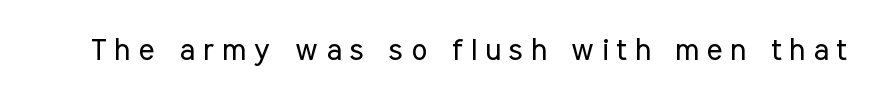
{"serif": "no", "italic": "no", "bold": "no", "weight": "regular", "width": "condensed", "stroke_contrast": "low", "x_height": "medium", "monospaced": "no", "underline": "no", "letter_spacing": "wide", "letter_spacing_em": 0.27, "glyph_px": 30}
